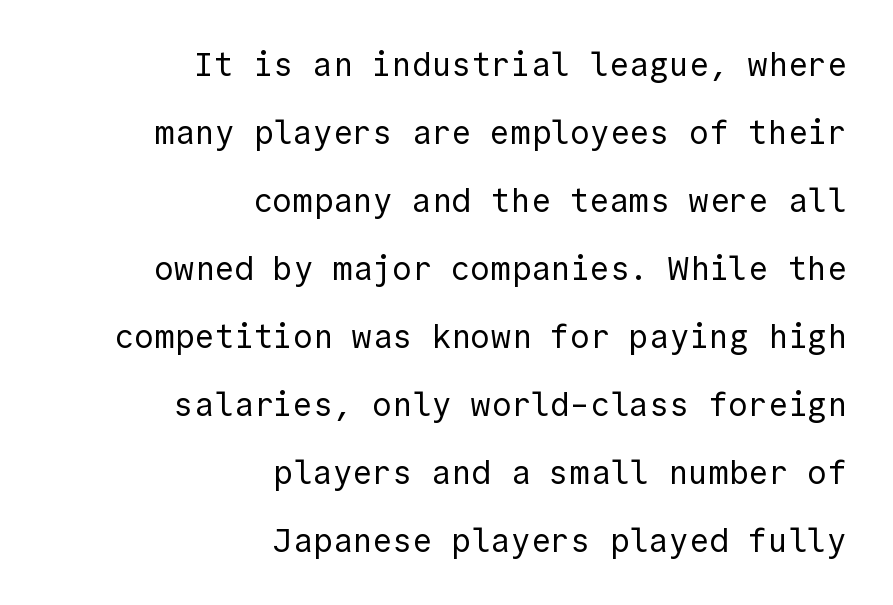
The image shows 33 px regular-weight sans-serif type, upright, monospaced; set right-aligned, loose line spacing (2.06x), normal letter spacing, not underlined; a medium x-height.
